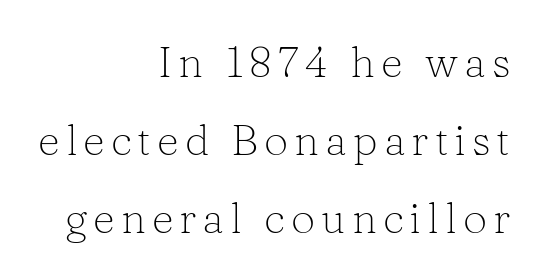
No word sits above an underline. Where is the straight margin? On the right. Is there any slant? The stems are plumb. The type family on display is of the serif kind. The passage shown is typed in a proportional face where columns would drift. This reads as an unemphasized weight, regular at the heaviest.
